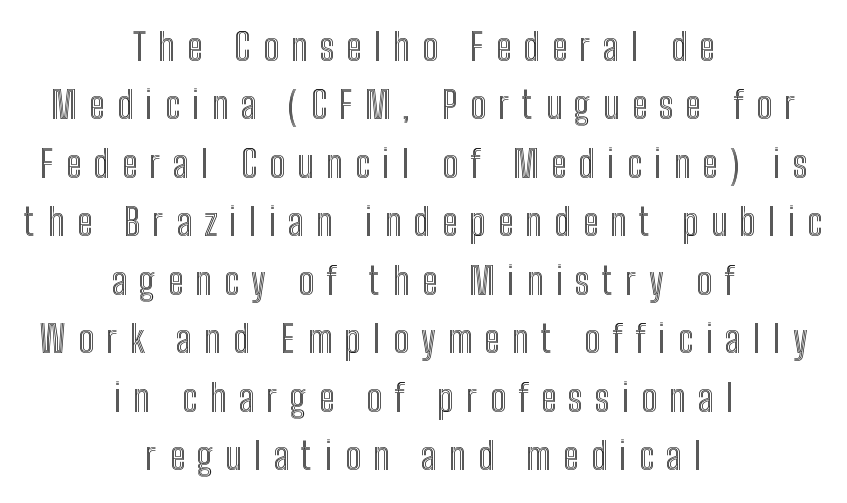
{"italic": "no", "width": "condensed", "x_height": "medium", "monospaced": "no", "underline": "no", "align": "center", "line_spacing": "normal", "line_spacing_ratio": 1.58, "letter_spacing": "wide", "letter_spacing_em": 0.33, "glyph_px": 37}
